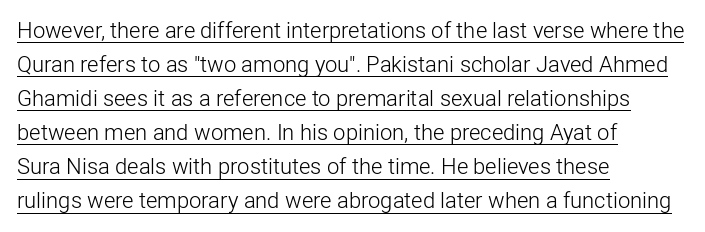
Regarding leading, the lines here are spaced in the standard way. Compared with typical body copy, the letter spacing here is the same. The passage shown is not bold in any degree. Underlining? Definitely there.
